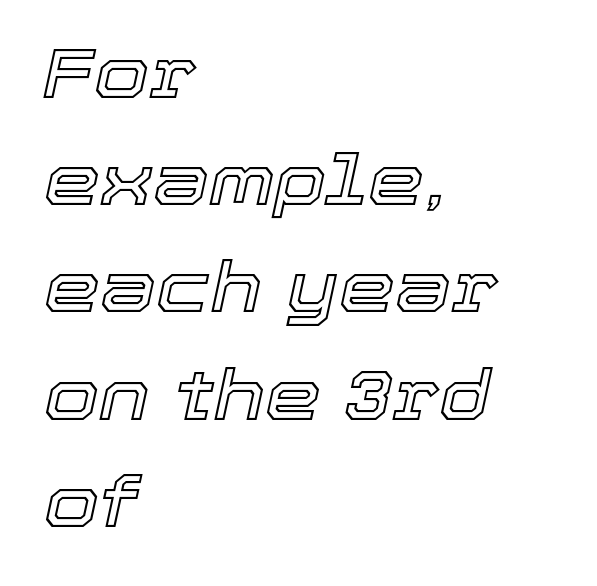
The image shows 71 px text type, italic (leaning right); set left-aligned, normal line spacing (1.51x), normal letter spacing, not underlined; a medium x-height.
